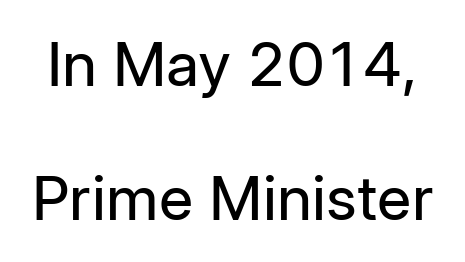
The image shows 61 px regular-weight sans-serif type, upright; set loose line spacing (2.2x), normal letter spacing, not underlined; low stroke contrast and a medium x-height.
